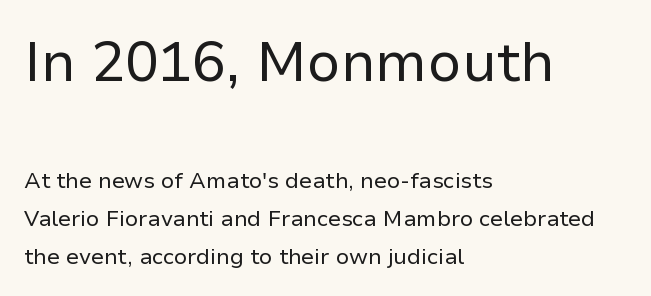
The image shows 56 px regular-weight sans-serif type, upright; set left-aligned, line spacing 1.72x, normal letter spacing, not underlined; the first (top) block is 2.55x larger; low stroke contrast and a medium x-height.
